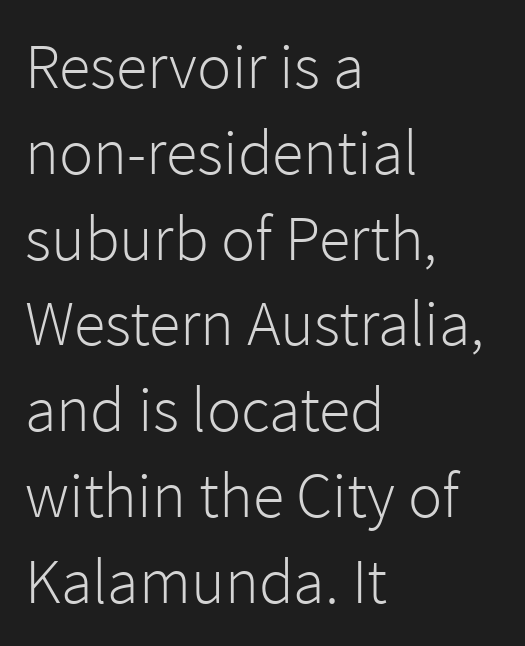
Each letter's strokes conclude bluntly, with no projecting serifs. The setting favours the left margin, as ordinary paragraphs usually do. Check the space under the baseline: it is left empty. Evenly set lines give the paragraph a standard silhouette. The rendering uses natural spacing where letterforms have individual widths.
